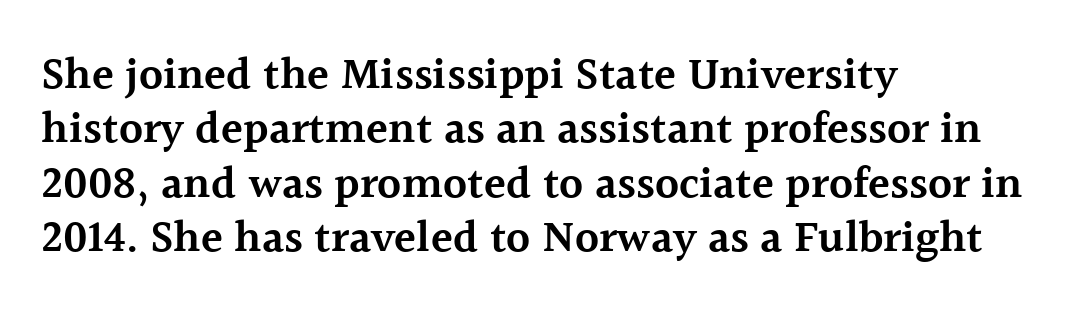
Q: Is the text bold? A: Semi-bold.
Q: Is the text italic (slanted)? A: No, it is upright.
Q: Is the typeface a serif or a sans-serif typeface? A: Serif.
Q: Is the text underlined? A: No.
Q: How is the paragraph aligned? A: Left-aligned.
Q: Is the spacing between letters normal or unusually wide? A: Normal.
Q: Width (condensed, normal, or wide)? A: Normal.
Q: x-height? A: Medium.
Q: Monospaced? A: No.
